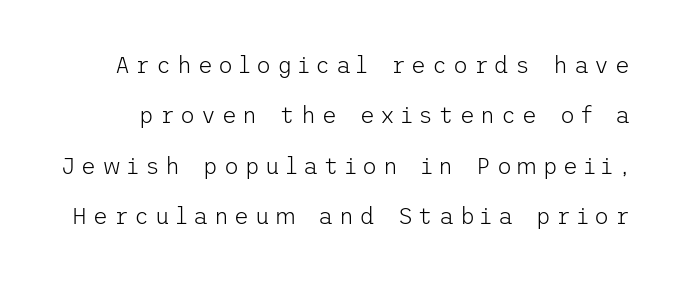
The space beneath each line is pristine and unruled. Letters have the restrained weight of plain body copy at most. Students, note that the glyphs here are deliberately spaced far apart. Notice how the stems are strictly vertical — no italics here. A great deal of white space separates one row of letters from the next.
